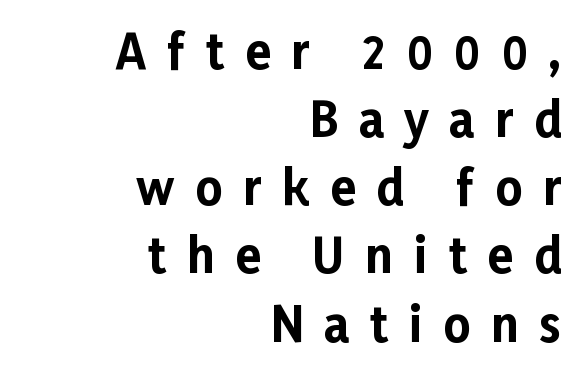
{"serif": "no", "italic": "no", "bold": "yes", "weight": "bold", "width": "normal", "stroke_contrast": "low", "x_height": "medium", "monospaced": "no", "underline": "no", "align": "right", "line_spacing": "normal", "line_spacing_ratio": 1.45, "letter_spacing": "wide", "letter_spacing_em": 0.44, "glyph_px": 47}
